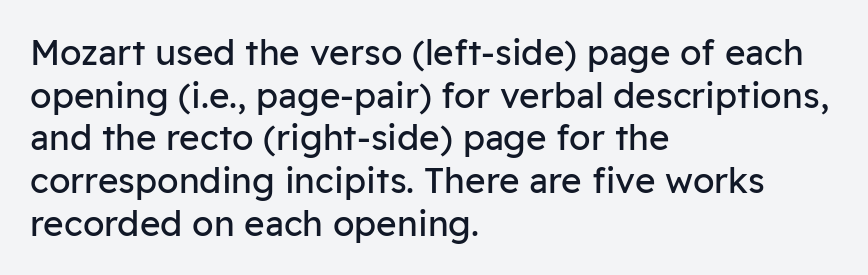
Q: Is the text bold? A: No.
Q: Is the text italic (slanted)? A: No, it is upright.
Q: Is the typeface a serif or a sans-serif typeface? A: Sans-serif.
Q: Is the text underlined? A: No.
Q: How is the paragraph aligned? A: Left-aligned.
Q: Is the spacing between letters normal or unusually wide? A: Normal.
Q: Width (condensed, normal, or wide)? A: Normal.
Q: Stroke contrast? A: Low.
Q: x-height? A: Medium.
Q: Monospaced? A: No.
